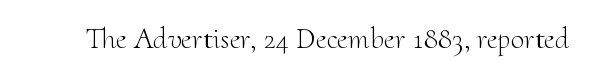
Think of a printed novel: that variable character pitch is what you see here. Glyph-to-glyph distance matches everyday printed text. A typesetter would mark this as roman, not italic. Look at the bottom of the vertical strokes: they flare into serifs here. Rule under the text: the space is simply empty. The strokes are not fattened; the text isn't bold.
